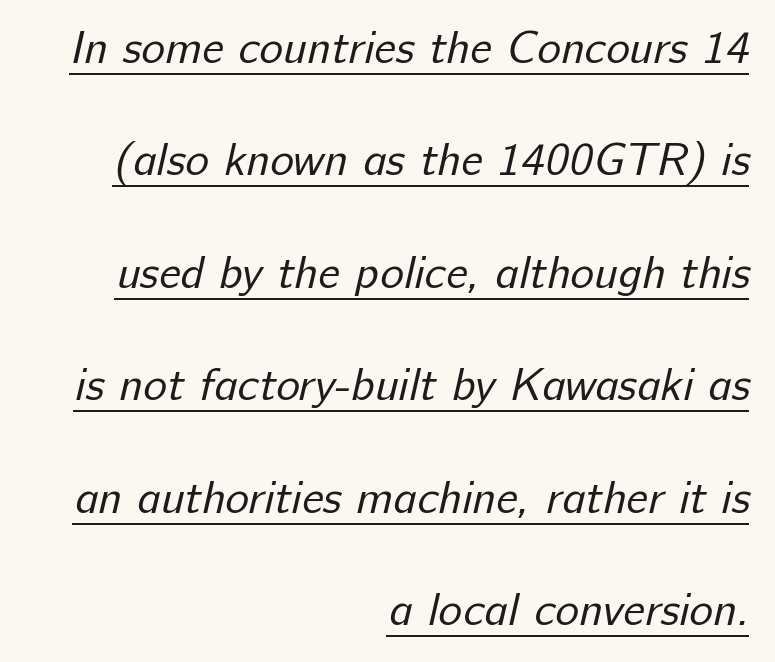
Nothing heavy about these letters — not bold at all. Spacing verdict: proportional, widths tailored to each character. These lines are composed in type without serifs. Compared with typical body copy, the letter spacing here is the same. Students, observe: this is what heavily led, spacious text looks like.
